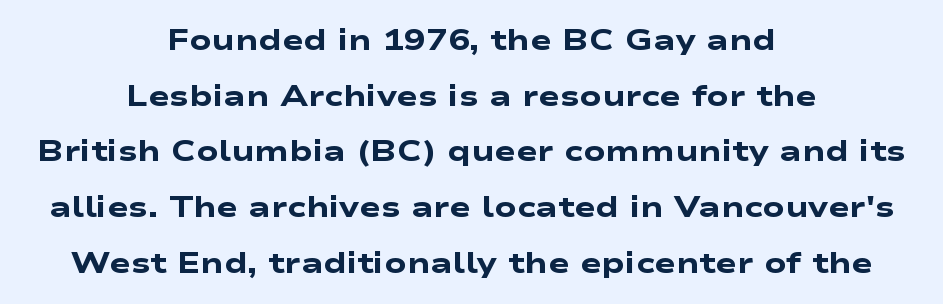
These lines are rendered in a variable-pitch font. Stroke terminals: plain, sans-serif. Each word holds together tightly as a unit, with standard inter-letter gaps. The lines are quadded center.
